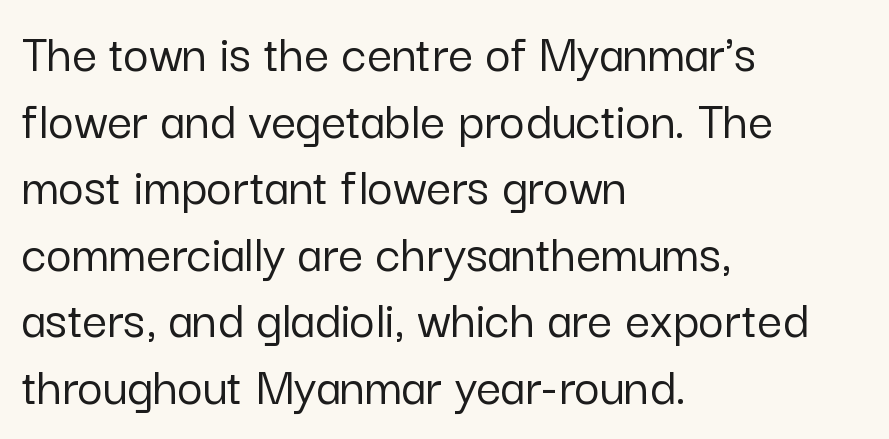
{"serif": "no", "italic": "no", "width": "normal", "stroke_contrast": "low", "x_height": "medium", "monospaced": "no", "underline": "no", "align": "left", "line_spacing_ratio": 1.21, "letter_spacing": "normal", "letter_spacing_em": 0.0, "glyph_px": 55}
